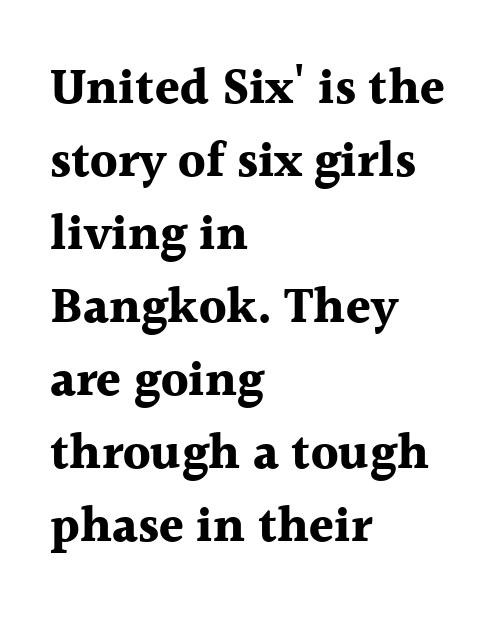
The compositor pushed each line to the left boundary. Quick note: underline off. Letterform terminals end in serifs throughout the passage. Normally led — the rows are evenly, conventionally spaced. The font is running at its bold setting.
